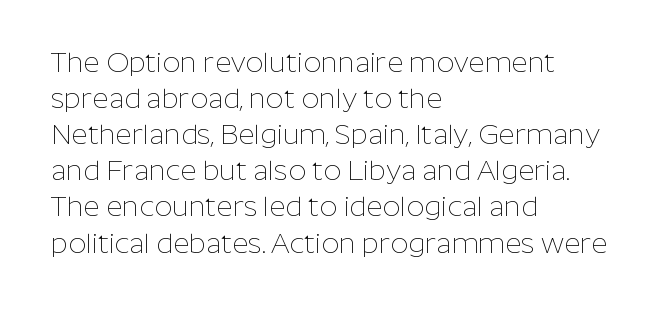
The image shows 28 px thin sans-serif type, upright; set left-aligned, normal line spacing (1.29x), normal letter spacing, not underlined; low stroke contrast and a medium x-height.
